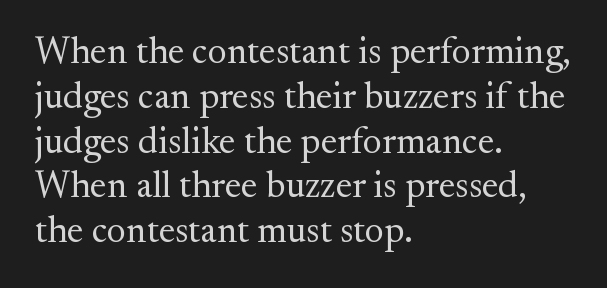
The typeface has the unassuming heft of standard copy or less. A typesetter would call this proportional, since set widths differ per character. Upright lettering throughout. These lines keep a tight, regular rhythm from letter to letter. The passage shown is not underscored anywhere.
